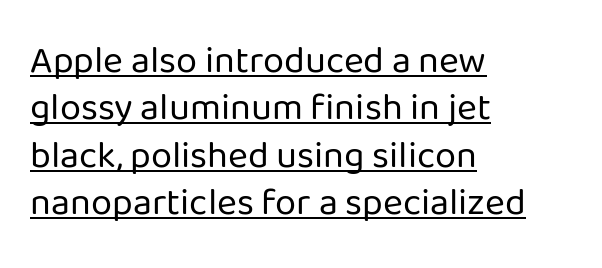
Q: Is the text bold? A: No.
Q: Is the text italic (slanted)? A: No, it is upright.
Q: Is the typeface a serif or a sans-serif typeface? A: Sans-serif.
Q: Is the text underlined? A: Yes.
Q: How is the paragraph aligned? A: Left-aligned.
Q: Is the spacing between letters normal or unusually wide? A: Normal.
Q: Is the spacing between lines tight, normal or loose? A: Normal.
Q: Width (condensed, normal, or wide)? A: Normal.
Q: Stroke contrast? A: Low.
Q: x-height? A: Medium.
Q: Monospaced? A: No.
